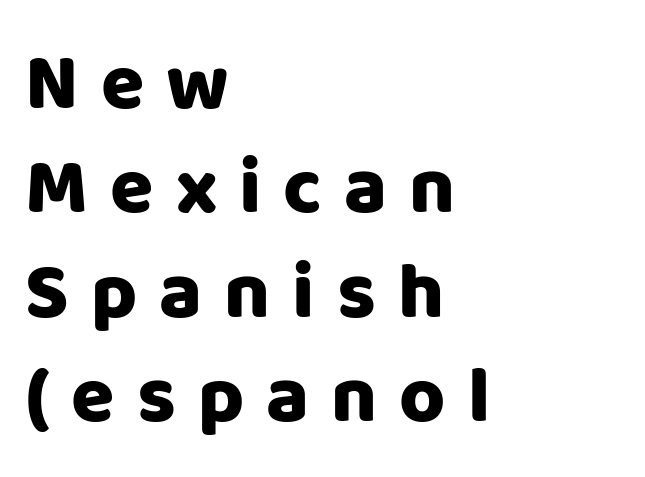
The image shows 79 px sans-serif type, upright; set left-aligned, normal line spacing (1.32x), unusually wide letter spacing (+0.28 em), not underlined; low stroke contrast and a large x-height.
